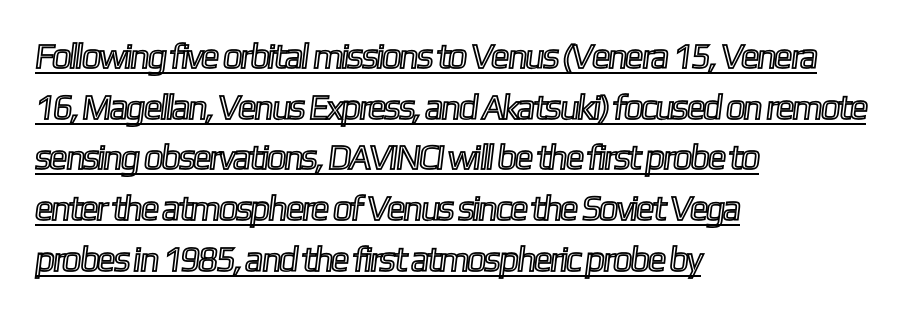
Q: Is the text underlined? A: Yes.
Q: How is the paragraph aligned? A: Left-aligned.
Q: Is the spacing between letters normal or unusually wide? A: Normal.
Q: Is the spacing between lines tight, normal or loose? A: Normal.
Q: Width (condensed, normal, or wide)? A: Condensed.
Q: x-height? A: Medium.
Q: Monospaced? A: No.
